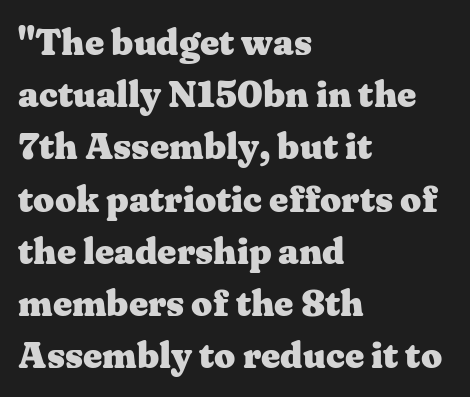
Q: Is the text bold? A: Yes.
Q: Is the text italic (slanted)? A: No, it is upright.
Q: Is the typeface a serif or a sans-serif typeface? A: Serif.
Q: Is the text underlined? A: No.
Q: How is the paragraph aligned? A: Left-aligned.
Q: Is the spacing between letters normal or unusually wide? A: Normal.
Q: Is the spacing between lines tight, normal or loose? A: Normal.
Q: Width (condensed, normal, or wide)? A: Wide.
Q: Stroke contrast? A: Medium.
Q: x-height? A: Medium.
Q: Monospaced? A: No.
